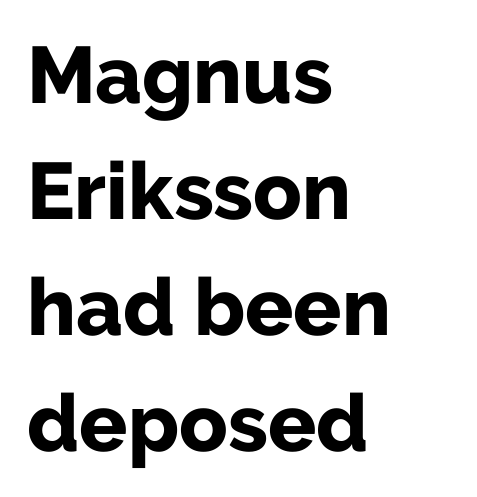
The image shows 80 px bold sans-serif type, upright; set left-aligned, normal line spacing (1.45x), normal letter spacing, not underlined; low stroke contrast and a medium x-height.
